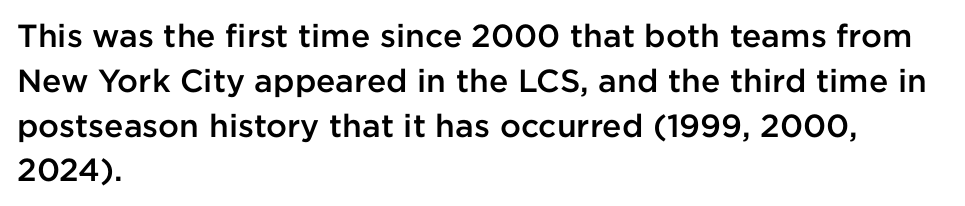
{"serif": "no", "italic": "no", "bold": "semi", "weight": "semibold", "width": "normal", "stroke_contrast": "low", "x_height": "medium", "monospaced": "no", "underline": "no", "align": "left", "line_spacing": "normal", "line_spacing_ratio": 1.4, "letter_spacing": "normal", "letter_spacing_em": 0.0, "glyph_px": 32}
